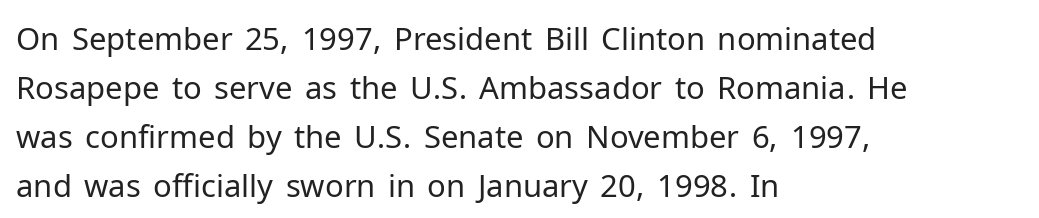
Q: Is the text bold? A: No.
Q: Is the text italic (slanted)? A: No, it is upright.
Q: Is the typeface a serif or a sans-serif typeface? A: Sans-serif.
Q: Is the text underlined? A: No.
Q: How is the paragraph aligned? A: Left-aligned.
Q: Is the spacing between letters normal or unusually wide? A: Normal.
Q: Is the spacing between lines tight, normal or loose? A: Normal.
Q: Width (condensed, normal, or wide)? A: Normal.
Q: Stroke contrast? A: Low.
Q: x-height? A: Medium.
Q: Monospaced? A: No.
